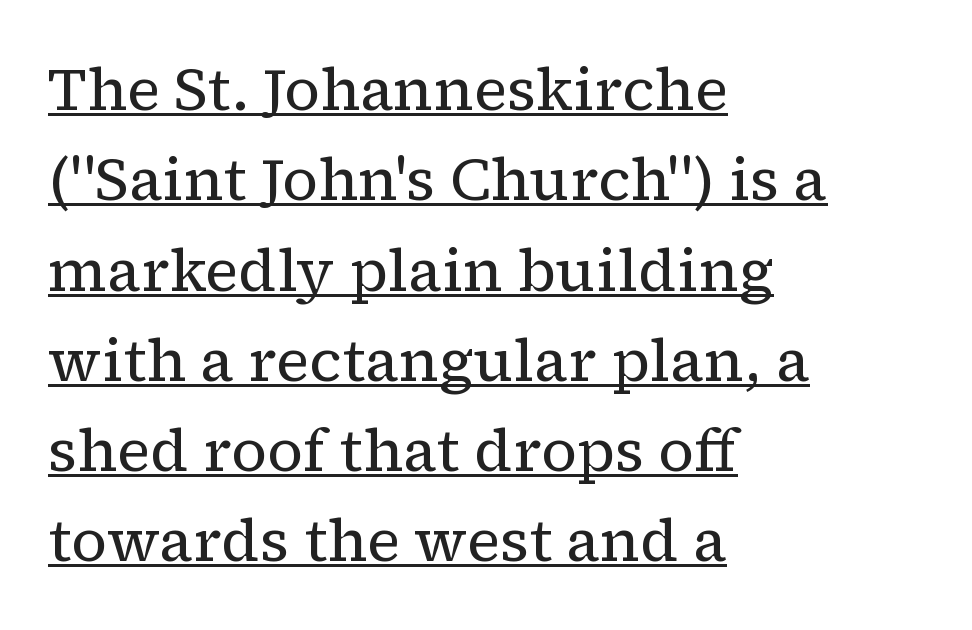
Q: Is the text bold? A: No.
Q: Is the text italic (slanted)? A: No, it is upright.
Q: Is the typeface a serif or a sans-serif typeface? A: Serif.
Q: Is the text underlined? A: Yes.
Q: How is the paragraph aligned? A: Left-aligned.
Q: Is the spacing between letters normal or unusually wide? A: Normal.
Q: Is the spacing between lines tight, normal or loose? A: Normal.
Q: Width (condensed, normal, or wide)? A: Normal.
Q: Stroke contrast? A: Low.
Q: x-height? A: Medium.
Q: Monospaced? A: No.
